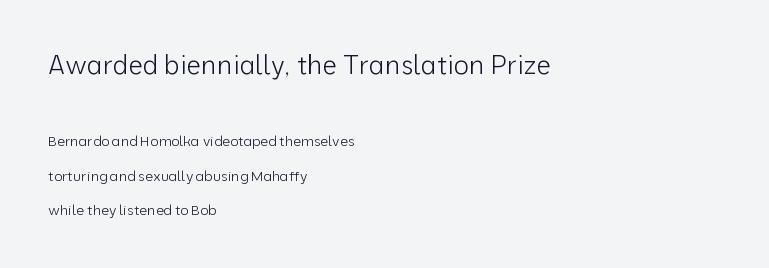
The composition opens big and finishes small. No letter is thick-stroked: the sample isn't bold. Vertical spacing — loose. These lines are set flush left with a ragged right edge. The space beneath each line is pristine and unruled.
